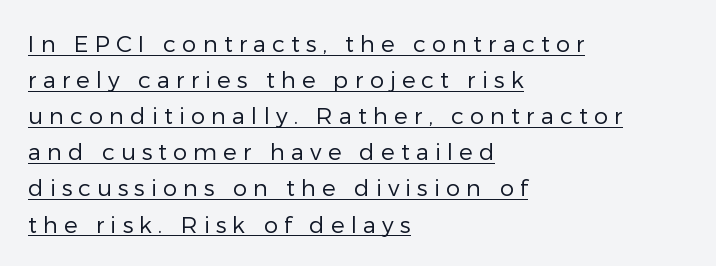
The image shows 23 px text type, upright; set left-aligned, normal line spacing (1.57x), unusually wide letter spacing (+0.26 em), underlined.
